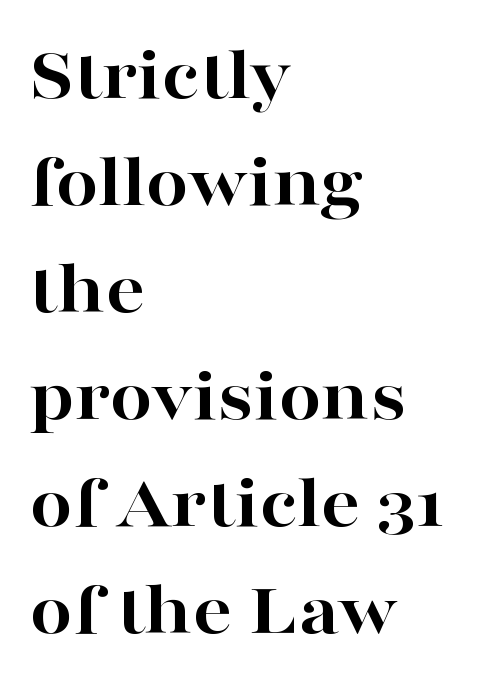
The image shows 77 px bold, wide serif type, upright; set left-aligned, normal line spacing (1.39x), normal letter spacing, not underlined; high stroke contrast and a medium x-height.
